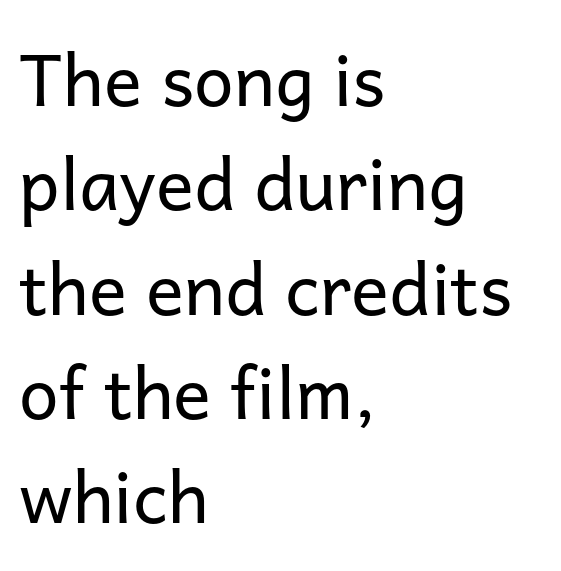
{"serif": "no", "italic": "no", "bold": "no", "weight": "regular", "width": "normal", "stroke_contrast": "low", "x_height": "medium", "monospaced": "no", "underline": "no", "align": "left", "line_spacing": "normal", "line_spacing_ratio": 1.47, "letter_spacing": "normal", "letter_spacing_em": 0.0, "glyph_px": 71}
